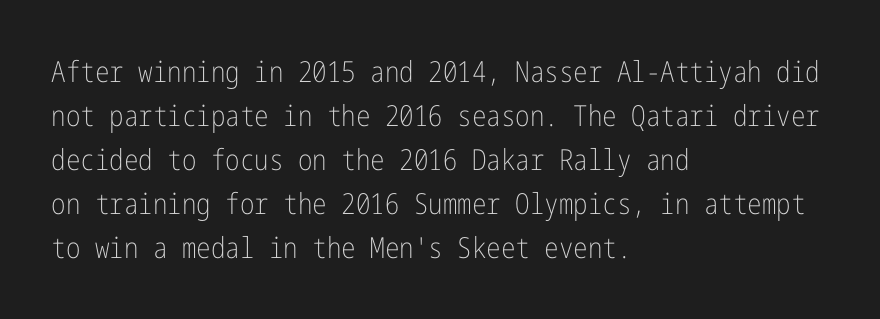
Q: Is the text bold? A: No.
Q: Is the text italic (slanted)? A: No, it is upright.
Q: Is the typeface a serif or a sans-serif typeface? A: Sans-serif.
Q: Is the text underlined? A: No.
Q: How is the paragraph aligned? A: Left-aligned.
Q: Is the spacing between letters normal or unusually wide? A: Normal.
Q: Is the spacing between lines tight, normal or loose? A: Normal.
Q: Width (condensed, normal, or wide)? A: Condensed.
Q: Stroke contrast? A: Low.
Q: x-height? A: Medium.
